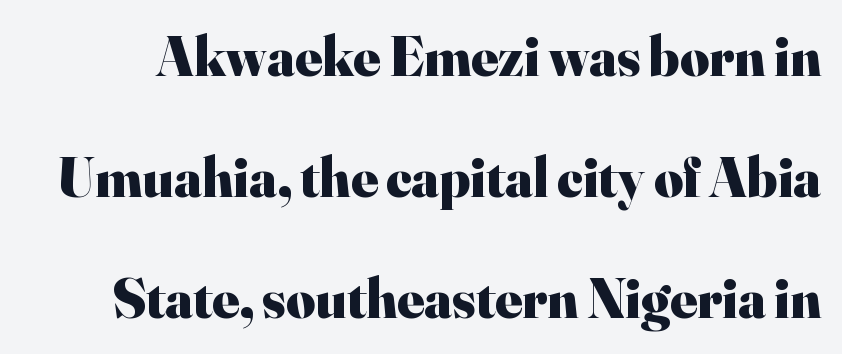
Q: Is the text bold? A: Yes.
Q: Is the text italic (slanted)? A: No, it is upright.
Q: Is the typeface a serif or a sans-serif typeface? A: Serif.
Q: Is the text underlined? A: No.
Q: Is the spacing between letters normal or unusually wide? A: Normal.
Q: Is the spacing between lines tight, normal or loose? A: Loose.
Q: Width (condensed, normal, or wide)? A: Normal.
Q: Stroke contrast? A: High.
Q: x-height? A: Small.
Q: Monospaced? A: No.
